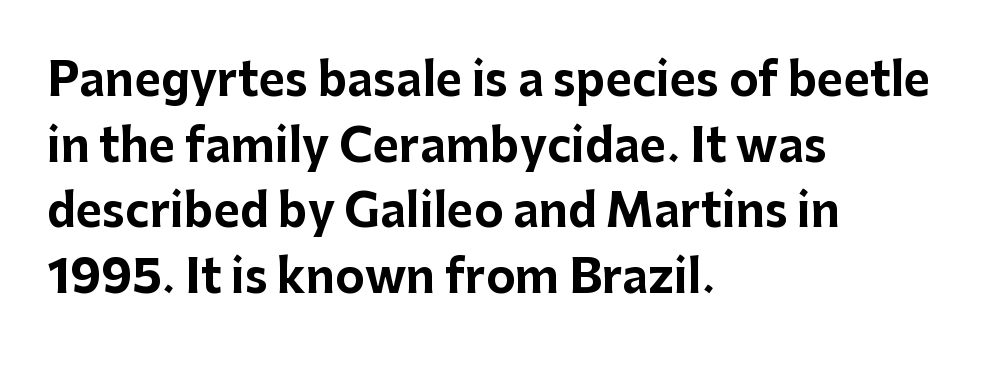
Spacing verdict: proportional, widths tailored to each character. Compared with a centered layout, this one pins lines to the left instead. Style check: upright. The rendering uses a bold face; every stroke is thick and dark.
